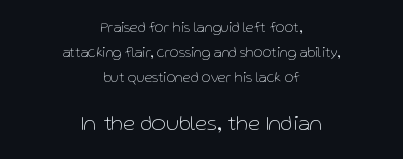
{"italic": "no", "bold": "no", "underline": "no", "align": "center", "line_spacing_ratio": 1.8, "letter_spacing": "normal", "letter_spacing_em": 0.0, "larger_block": "second", "size_ratio": 1.57, "glyph_px": 22}
